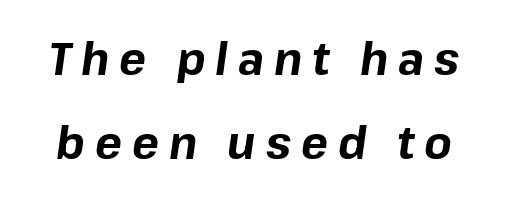
The image shows 45 px bold type, italic (leaning right); set line spacing 1.86x, unusually wide letter spacing (+0.22 em), not underlined; low stroke contrast and a medium x-height.
